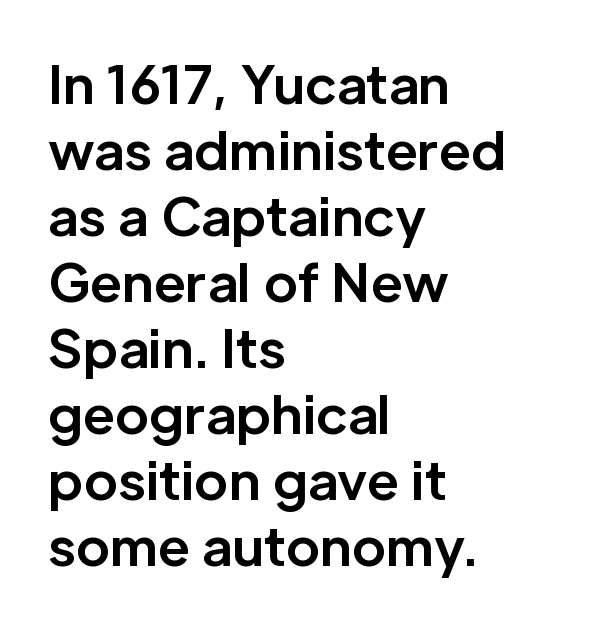
These words are printed bold, with thick strokes throughout. Underline: absent. This rendering leaves character spacing at its baseline value. Students, observe: this is what conventionally led text looks like. Vertical strokes here are truly vertical. The letters carry no serifs — their stems end cleanly without finishing strokes.
